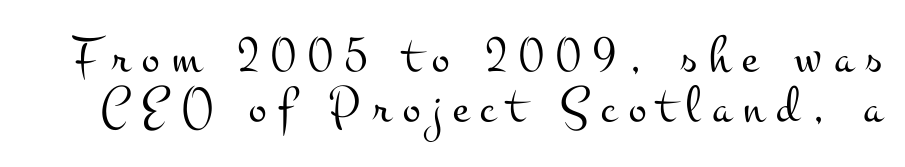
Q: Is the text bold? A: No.
Q: Is the text italic (slanted)? A: Yes.
Q: Is the typeface a serif or a sans-serif typeface? A: Serif.
Q: Is the text underlined? A: No.
Q: Is the spacing between letters normal or unusually wide? A: Unusually wide.
Q: Is the spacing between lines tight, normal or loose? A: Tight.
Q: Width (condensed, normal, or wide)? A: Wide.
Q: Stroke contrast? A: Medium.
Q: x-height? A: Small.
Q: Monospaced? A: No.
